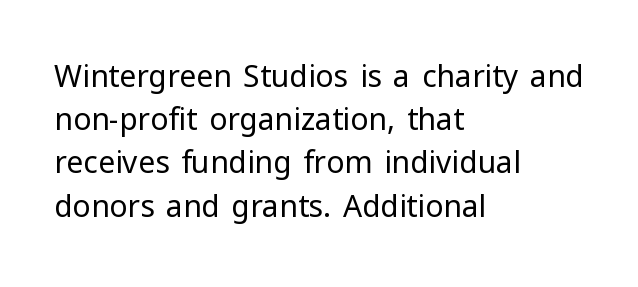
{"serif": "no", "italic": "no", "bold": "no", "weight": "regular", "width": "normal", "stroke_contrast": "low", "x_height": "medium", "monospaced": "no", "underline": "no", "align": "left", "line_spacing": "normal", "line_spacing_ratio": 1.44, "letter_spacing": "normal", "letter_spacing_em": 0.0, "glyph_px": 30}
